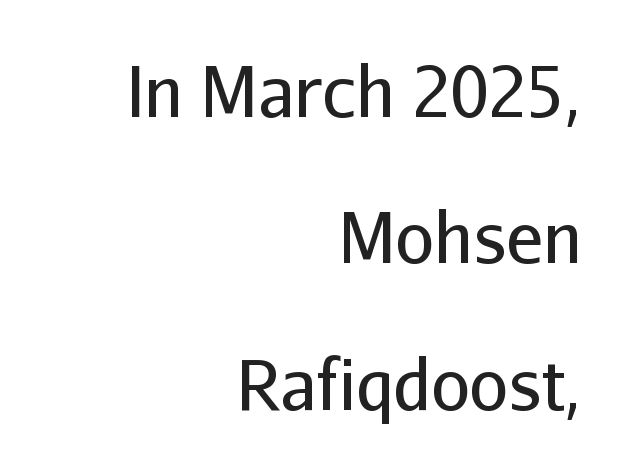
{"serif": "no", "italic": "no", "bold": "no", "weight": "regular", "width": "normal", "stroke_contrast": "low", "x_height": "medium", "monospaced": "no", "underline": "no", "align": "right", "line_spacing": "loose", "line_spacing_ratio": 2.12, "letter_spacing": "normal", "letter_spacing_em": 0.0, "glyph_px": 69}
